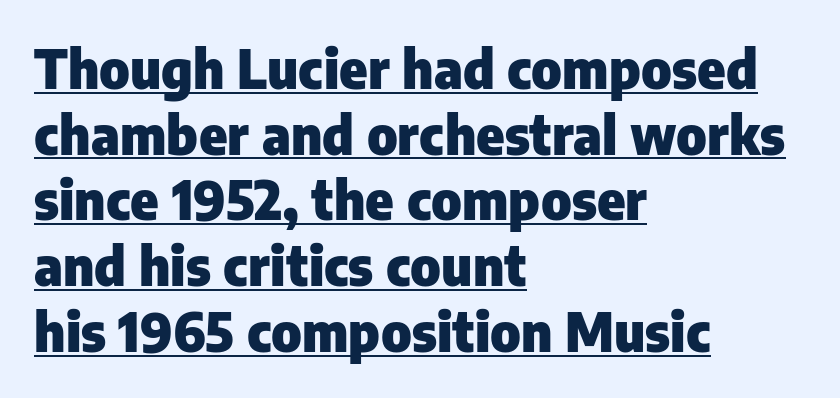
{"serif": "no", "italic": "no", "bold": "yes", "weight": "heavy", "width": "normal", "stroke_contrast": "low", "x_height": "medium", "monospaced": "no", "underline": "yes", "align": "left", "line_spacing_ratio": 1.24, "letter_spacing": "normal", "letter_spacing_em": 0.0, "glyph_px": 53}
